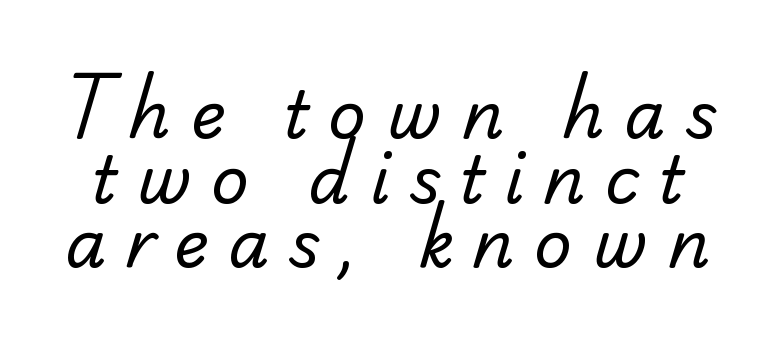
Q: Is the text bold? A: No.
Q: Is the typeface a serif or a sans-serif typeface? A: Sans-serif.
Q: Is the text underlined? A: No.
Q: Is the spacing between letters normal or unusually wide? A: Unusually wide.
Q: Is the spacing between lines tight, normal or loose? A: Tight.
Q: Width (condensed, normal, or wide)? A: Normal.
Q: Stroke contrast? A: Low.
Q: x-height? A: Small.
Q: Monospaced? A: No.
